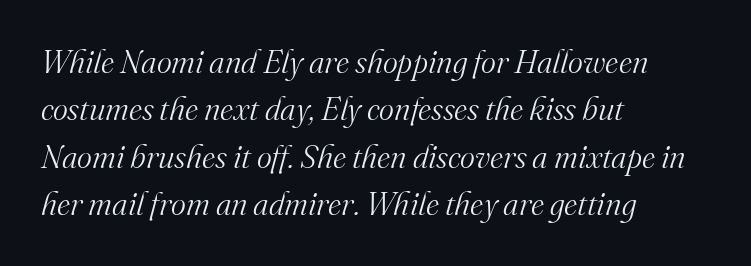
Looking at the ascenders, they clearly lean. Bare-footed words on every line. The letterforms sit at book weight or below. Typographically, this falls in the serif category. One-word summary of the alignment: left. These lines keep a tight, regular rhythm from letter to letter.
